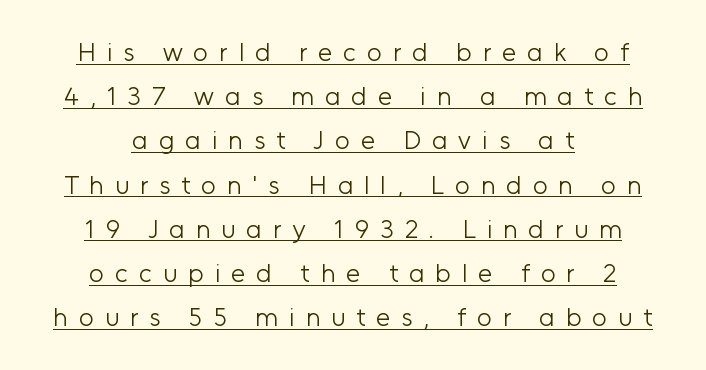
Q: Is the text bold? A: No.
Q: Is the text italic (slanted)? A: No, it is upright.
Q: Is the text underlined? A: Yes.
Q: How is the paragraph aligned? A: Centered.
Q: Is the spacing between letters normal or unusually wide? A: Unusually wide.
Q: Is the spacing between lines tight, normal or loose? A: Normal.
